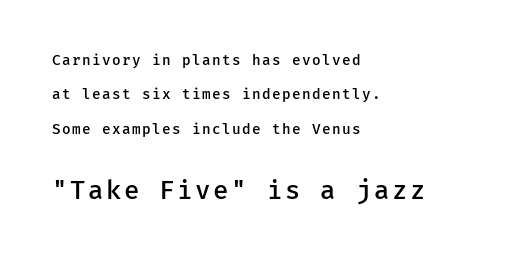
You get the small type first, then a jump to larger type. One glance says open: line gaps are wider than usual. Each row of text sits above clean, open space. In terms of posture, this sample is upright. These lines stack with their left ends in a neat column. Bold? Not quite — semibold, heavier than regular but stopping short.
